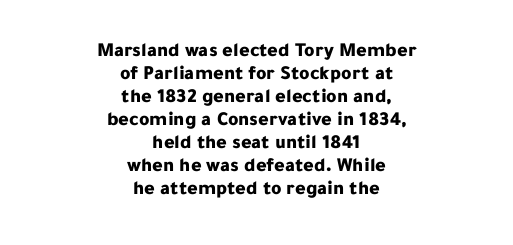
The image shows 20 px bold type, upright; set centered, tight line spacing (1.15x), normal letter spacing, not underlined.
